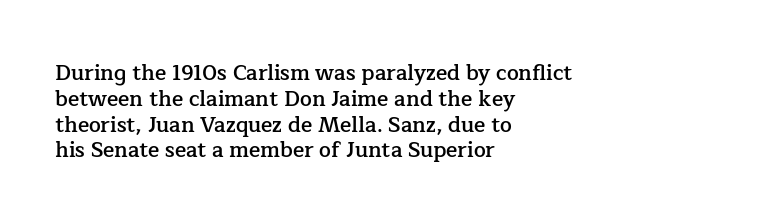
The image shows 21 px text type, upright; set left-aligned, line spacing 1.23x, normal letter spacing, not underlined.
